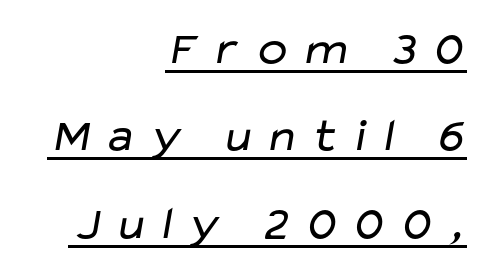
{"serif": "no", "bold": "no", "weight": "regular", "width": "wide", "stroke_contrast": "low", "x_height": "medium", "monospaced": "no", "underline": "yes", "align": "right", "line_spacing_ratio": 1.86, "letter_spacing": "wide", "letter_spacing_em": 0.21, "glyph_px": 47}
